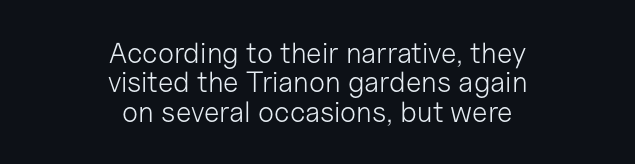
The image shows 29 px light sans-serif type, upright; set centered, tight line spacing (1.01x), normal letter spacing, not underlined; low stroke contrast and a medium x-height.
